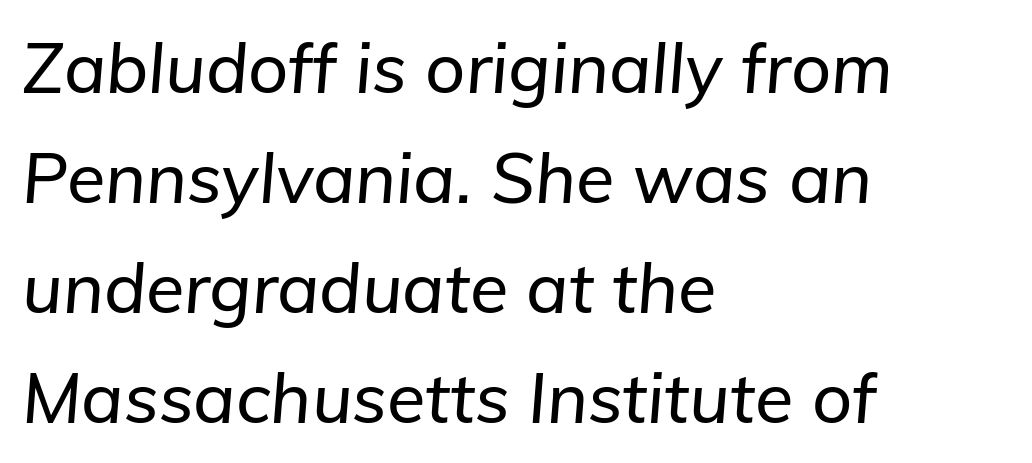
{"italic": "yes", "lean": "right", "slant_degrees": 5, "width": "normal", "stroke_contrast": "low", "x_height": "medium", "monospaced": "no", "underline": "no", "align": "left", "line_spacing": "normal", "line_spacing_ratio": 1.57, "letter_spacing": "normal", "letter_spacing_em": 0.0, "glyph_px": 70}
